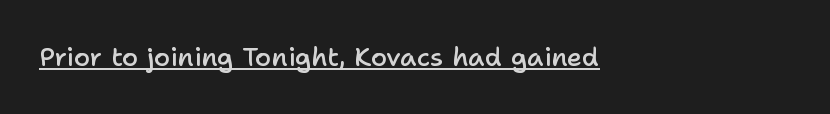
The image shows 26 px text type, upright; set left-aligned, normal letter spacing, underlined.
